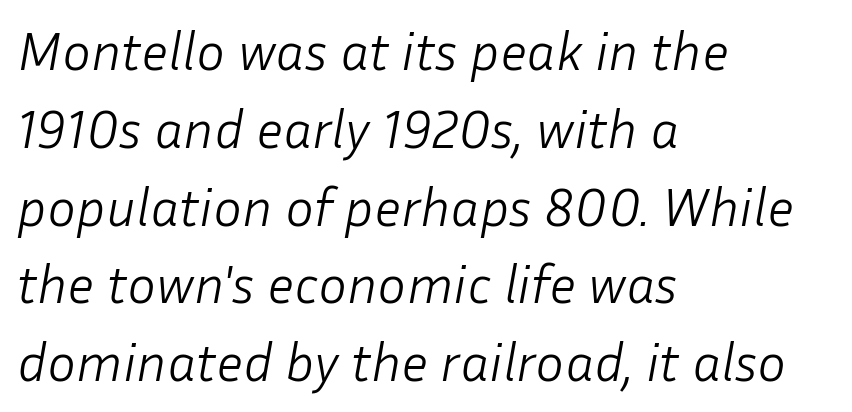
The image shows 54 px light type, italic (leaning right); set left-aligned, normal line spacing (1.44x), normal letter spacing, not underlined; low stroke contrast and a medium x-height.
